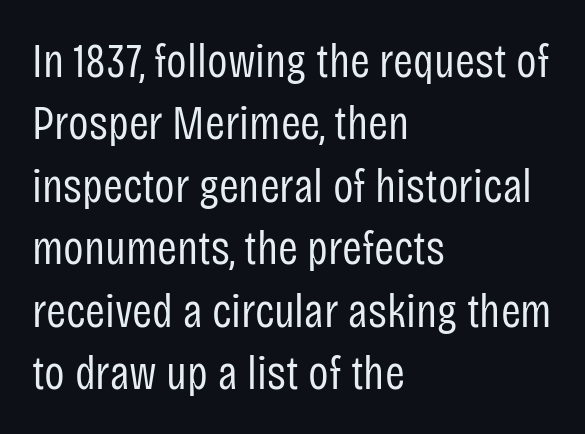
{"serif": "no", "italic": "no", "bold": "no", "weight": "regular", "width": "condensed", "stroke_contrast": "low", "x_height": "large", "monospaced": "no", "underline": "no", "align": "left", "line_spacing": "normal", "line_spacing_ratio": 1.3, "letter_spacing": "normal", "letter_spacing_em": 0.0, "glyph_px": 48}
